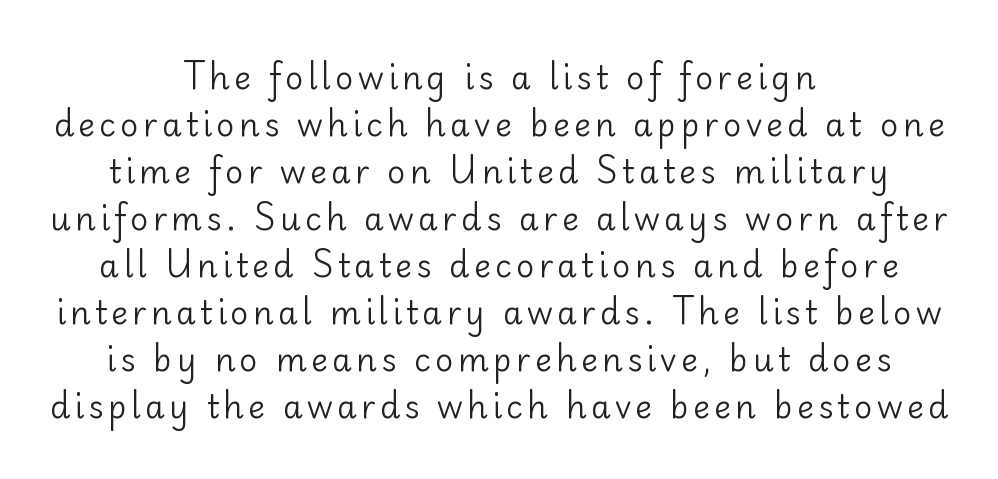
Has an underline been added? It has not. The letterforms sit at book weight or below. Italic: no, the glyphs are upright roman. Horizontal alignment here is central, giving a formal, balanced look. Look at the bottom of the vertical strokes: they stop flat, with no serifs. These lines are rendered in a variable-pitch font.
